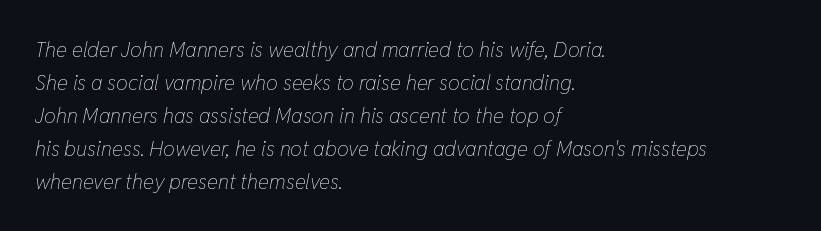
Compared with ordinary roman type, these characters are visibly tilted. The passage shown has conventional tracking throughout. The vertical gap from one line to the next is medium. The words here are not underlined. The letterforms sit at book weight or below. If you drew a ruler down the left edge, every line would touch it.
